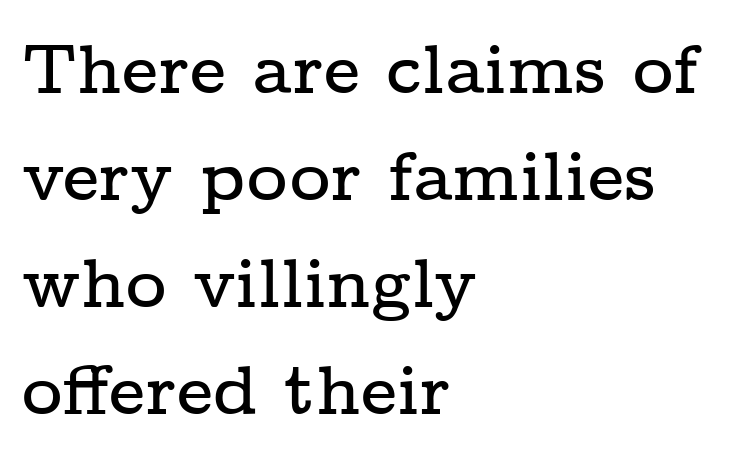
{"serif": "yes", "italic": "no", "width": "wide", "stroke_contrast": "low", "x_height": "medium", "monospaced": "no", "underline": "no", "align": "left", "line_spacing": "normal", "line_spacing_ratio": 1.53, "letter_spacing": "normal", "letter_spacing_em": 0.0, "glyph_px": 70}
